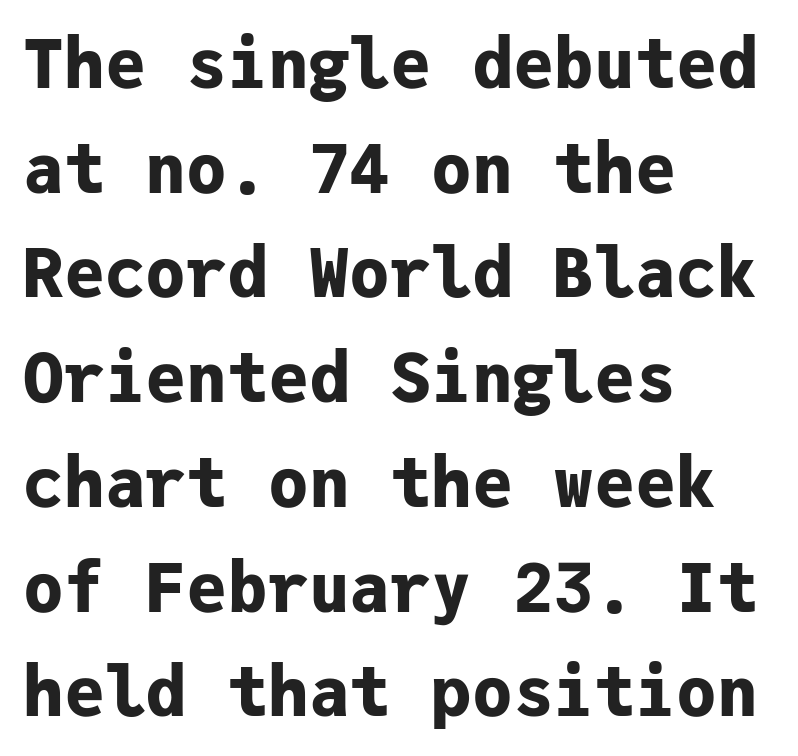
Tracking here is standard; glyphs follow each other at the usual distance. Does the copy run flush right? No — it runs flush left. The line-height multiplier appears to be the usual default. Here the designer chose a console-style face with uniform glyph widths. The type family on display is of the sans-serif kind.
